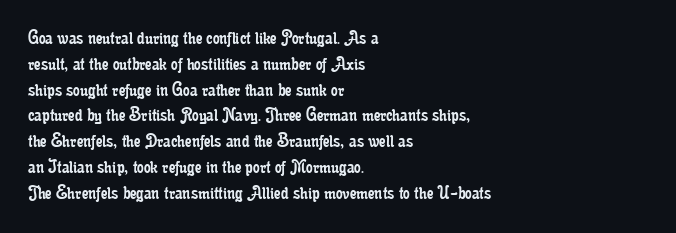
{"italic": "no", "bold": "no", "underline": "no", "align": "left", "line_spacing_ratio": 1.23, "letter_spacing": "normal", "letter_spacing_em": 0.0, "glyph_px": 21}
